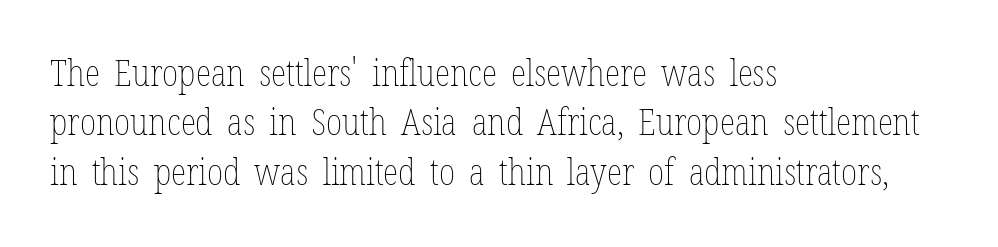
{"italic": "no", "bold": "no", "weight": "thin", "width": "condensed", "stroke_contrast": "low", "x_height": "medium", "monospaced": "no", "underline": "no", "align": "left", "line_spacing": "normal", "line_spacing_ratio": 1.37, "letter_spacing": "normal", "letter_spacing_em": 0.0, "glyph_px": 36}
